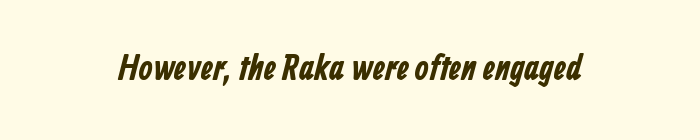
{"serif": "no", "bold": "yes", "weight": "bold", "width": "condensed", "stroke_contrast": "low", "x_height": "medium", "monospaced": "no", "underline": "no", "letter_spacing": "normal", "letter_spacing_em": 0.0, "glyph_px": 36}
